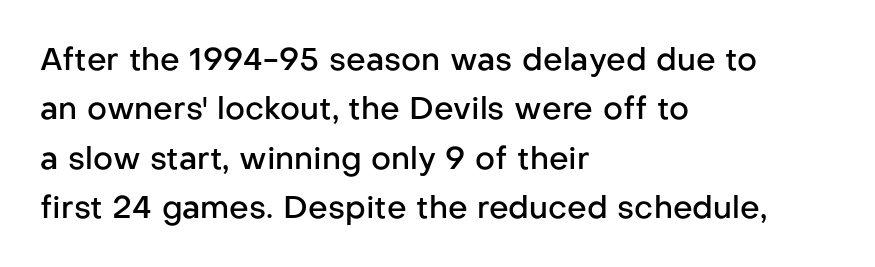
The image shows 31 px semibold sans-serif type, upright; set left-aligned, normal line spacing (1.59x), normal letter spacing, not underlined; low stroke contrast and a medium x-height.
